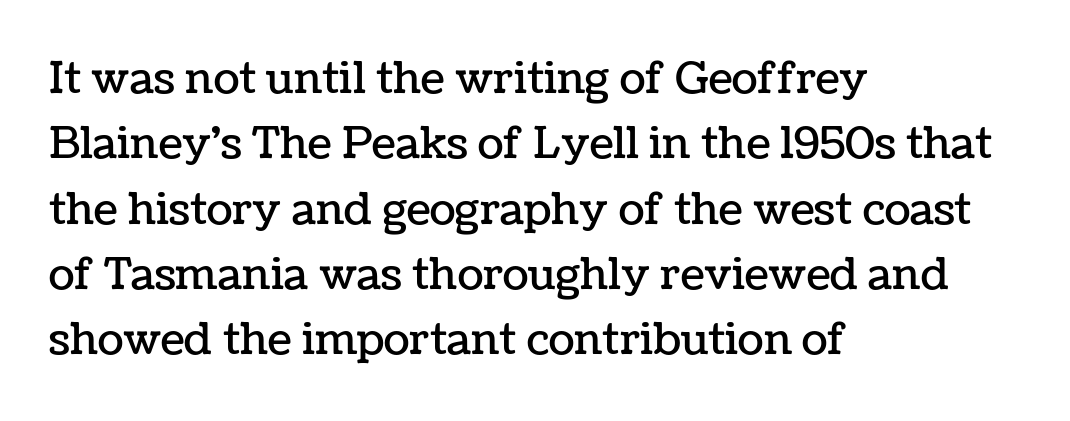
Proportional: the letters do not fall into vertical columns. Words float on clear page, feet unadorned. Caption: standard tracking, unaltered. Upright lettering throughout.
